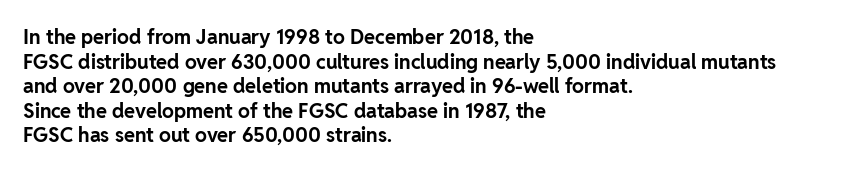
The image shows 20 px bold type, upright; set left-aligned, line spacing 1.23x, normal letter spacing, not underlined.
